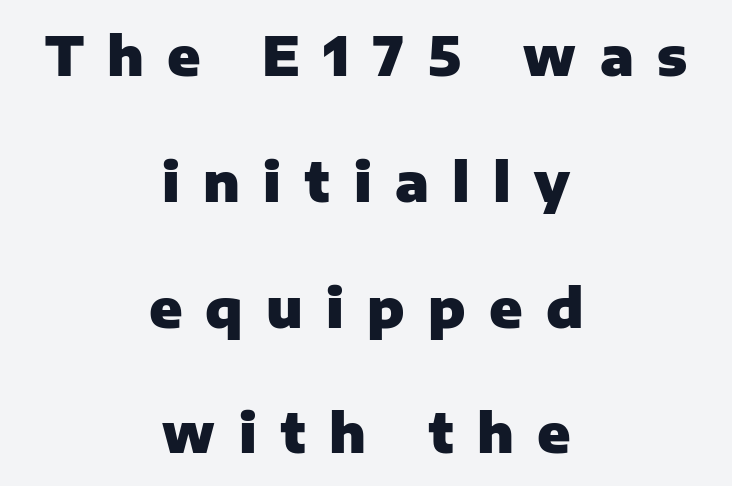
Look at the bottom of the vertical strokes: they stop flat, with no serifs. Pretty heavy lettering here — definitely bold. These lines stack symmetrically, like a column narrowing and widening about its center. Here the designer chose a conventional face with non-uniform glyph widths.
